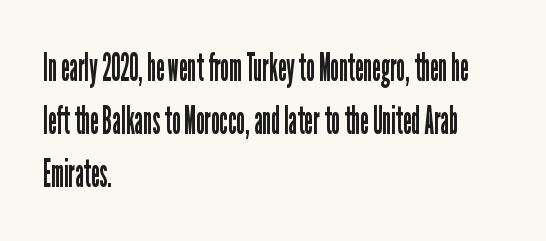
{"serif": "no", "italic": "no", "bold": "no", "weight": "regular", "width": "condensed", "stroke_contrast": "low", "x_height": "medium", "monospaced": "no", "underline": "no", "align": "left", "line_spacing": "normal", "line_spacing_ratio": 1.36, "letter_spacing": "normal", "letter_spacing_em": 0.0, "glyph_px": 39}
